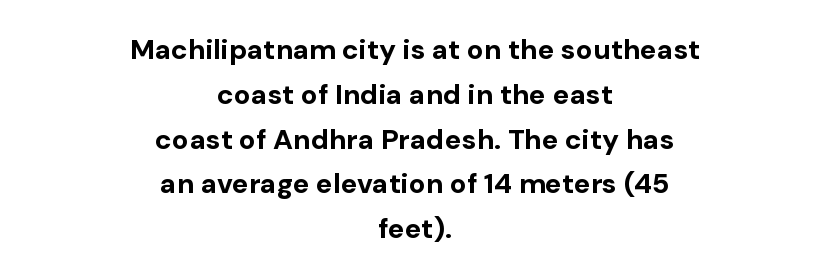
The image shows 28 px bold sans-serif type, upright; set centered, normal line spacing (1.6x), normal letter spacing, not underlined; low stroke contrast and a medium x-height.
